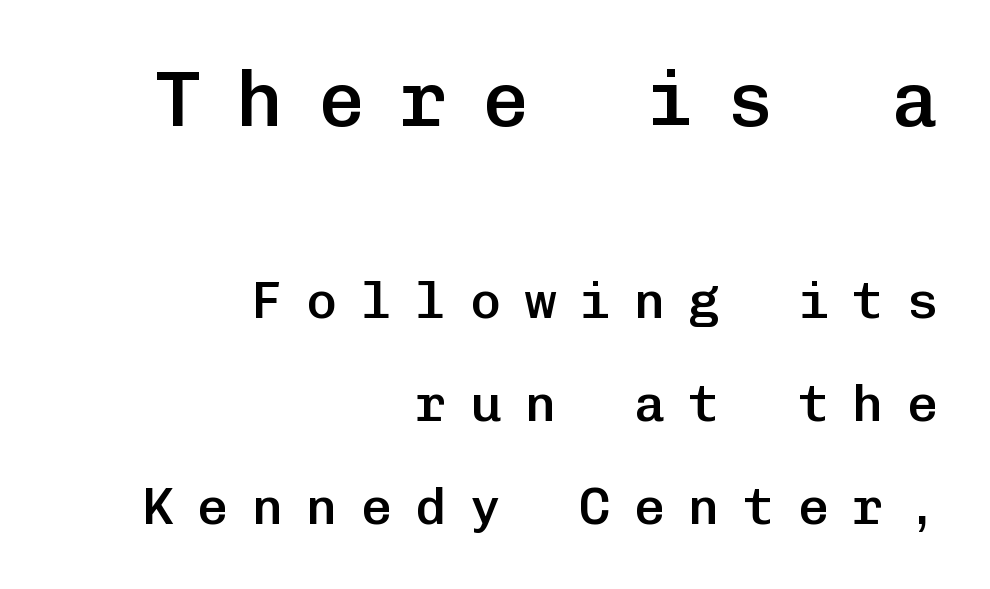
Q: Is the text bold? A: Semi-bold.
Q: Is the text italic (slanted)? A: No, it is upright.
Q: Is the typeface a serif or a sans-serif typeface? A: Sans-serif.
Q: Is the text underlined? A: No.
Q: How is the paragraph aligned? A: Right-aligned.
Q: Is the spacing between letters normal or unusually wide? A: Unusually wide.
Q: Is the spacing between lines tight, normal or loose? A: Loose.
Q: Which block of text is set in a larger size, the first (top) or the second (bottom)? A: The first (top) one.
Q: Width (condensed, normal, or wide)? A: Normal.
Q: Stroke contrast? A: Low.
Q: x-height? A: Medium.
Q: Monospaced? A: Yes.
